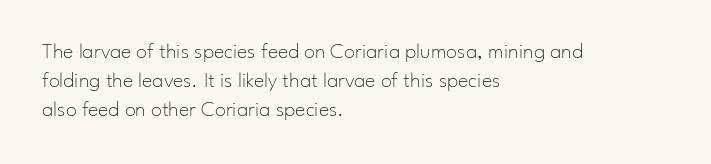
Q: Is the text bold? A: No.
Q: Is the text italic (slanted)? A: No, it is upright.
Q: Is the text underlined? A: No.
Q: How is the paragraph aligned? A: Left-aligned.
Q: Is the spacing between letters normal or unusually wide? A: Normal.
Q: Is the spacing between lines tight, normal or loose? A: Normal.
